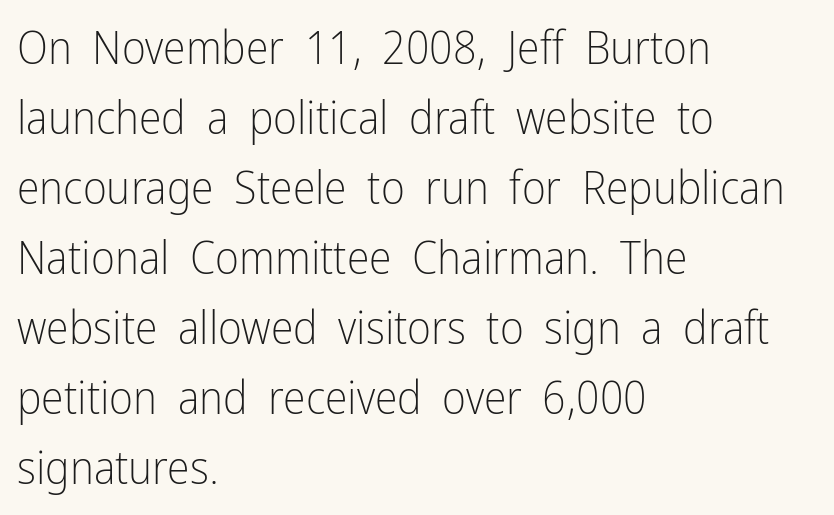
The image shows 46 px light, condensed sans-serif type, upright; set left-aligned, normal line spacing (1.52x), normal letter spacing, not underlined; low stroke contrast and a medium x-height.
